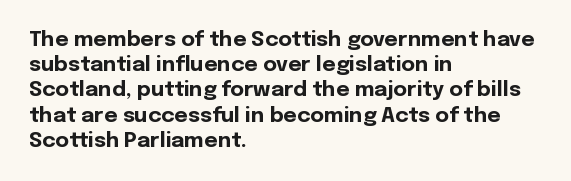
{"italic": "no", "bold": "yes", "underline": "no", "align": "left", "line_spacing_ratio": 1.2, "letter_spacing": "normal", "letter_spacing_em": 0.0, "glyph_px": 21}
